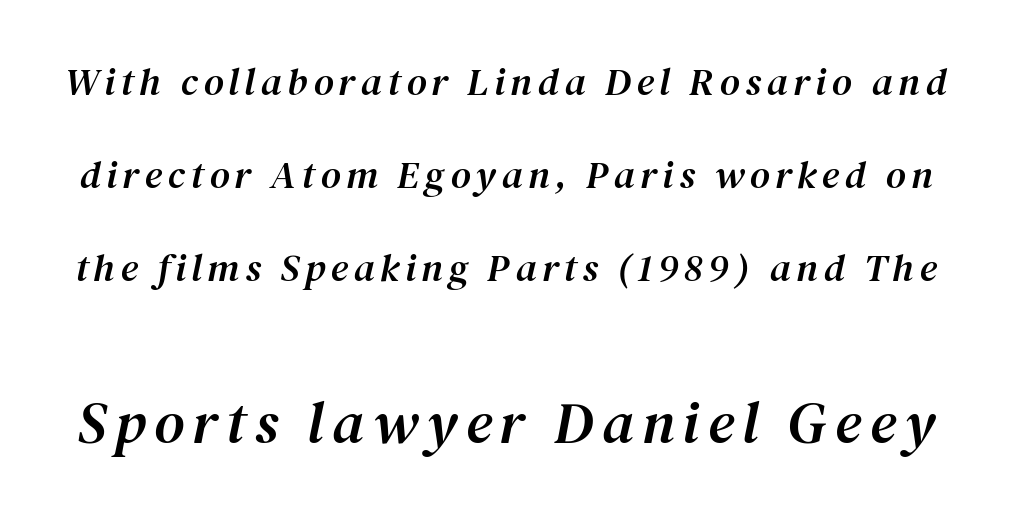
{"serif": "yes", "italic": "yes", "lean": "right", "slant_degrees": 12, "width": "normal", "stroke_contrast": "medium", "x_height": "medium", "monospaced": "no", "underline": "no", "line_spacing": "loose", "line_spacing_ratio": 2.39, "larger_block": "second", "size_ratio": 1.51, "glyph_px": 59}
